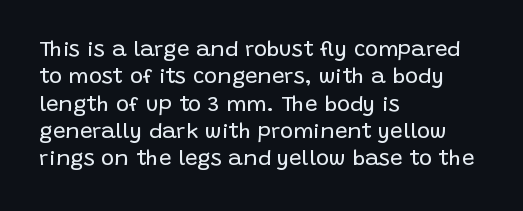
Q: Is the text bold? A: No.
Q: Is the text italic (slanted)? A: No, it is upright.
Q: Is the text underlined? A: No.
Q: How is the paragraph aligned? A: Left-aligned.
Q: Is the spacing between letters normal or unusually wide? A: Normal.
